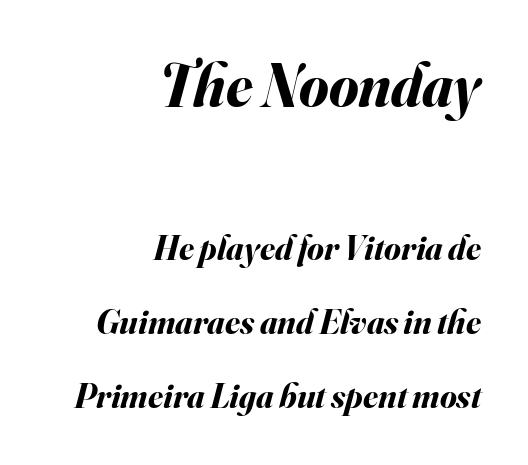
Q: Is the text bold? A: Yes.
Q: Is the text italic (slanted)? A: Yes, it leans right by about 16 degrees.
Q: Is the text underlined? A: No.
Q: How is the paragraph aligned? A: Right-aligned.
Q: Is the spacing between letters normal or unusually wide? A: Normal.
Q: Is the spacing between lines tight, normal or loose? A: Loose.
Q: Which block of text is set in a larger size, the first (top) or the second (bottom)? A: The first (top) one.
Q: Width (condensed, normal, or wide)? A: Normal.
Q: Stroke contrast? A: Medium.
Q: x-height? A: Small.
Q: Monospaced? A: No.
